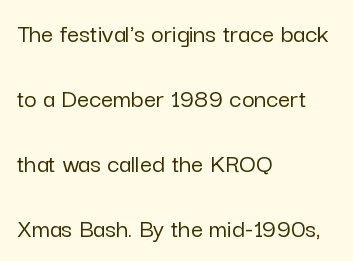
The image shows 27 px text type, upright; set left-aligned, loose line spacing (2.41x), normal letter spacing, not underlined.
